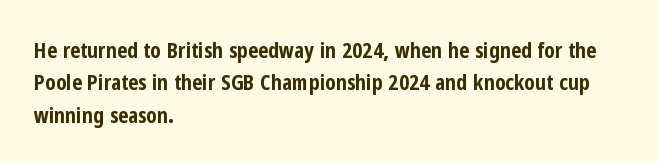
{"italic": "no", "bold": "yes", "underline": "no", "align": "left", "line_spacing": "normal", "line_spacing_ratio": 1.47, "letter_spacing": "normal", "letter_spacing_em": 0.0, "glyph_px": 22}
